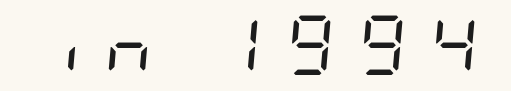
Looking at the ascenders, they clearly lean. Check under the words: just untouched page. This sample uses expanded letter spacing, leaving extra air between glyphs. Unbolded letterforms with no extra heft.
